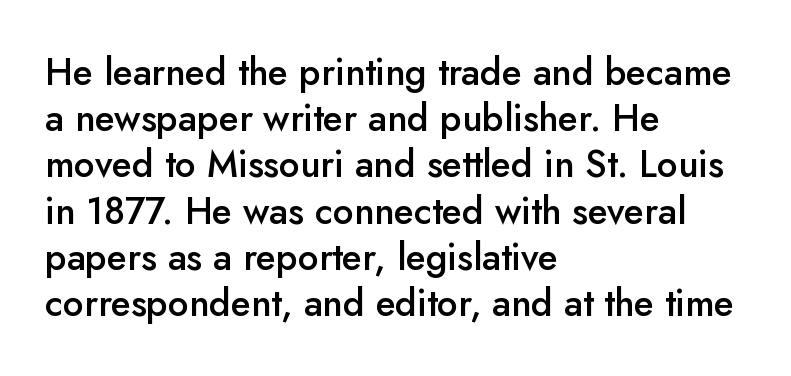
You could not count columns in this text — the font is proportionally spaced. These lines are composed in type without serifs. Letters rest on an invisible, unmarked baseline. The lines sit at an ordinary, default distance from one another.
